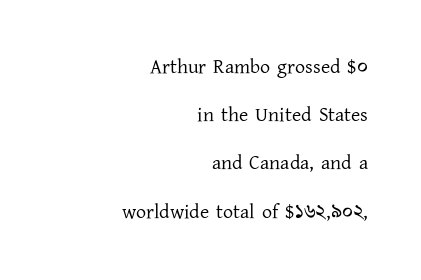
The passage shown is not bold in any degree. Unlike italic type, these characters show no tilt at all. Letter spacing: default. Descenders hang freely into open space. The lines in this sample share a right terminus and differ only in where they begin. Whoever set this chose breathing room over compactness in the vertical rhythm.
